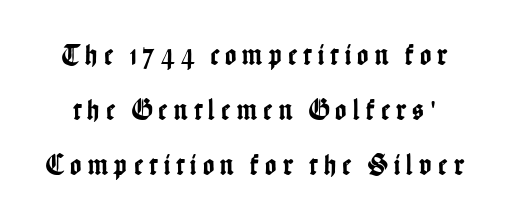
Is this a fixed-width face? No — the glyphs have proportional, varying widths. Grotesque or geometric, the face here clearly has no serifs. Underlining? Definitely not there. Italic? Not at all — the glyphs are vertical.
